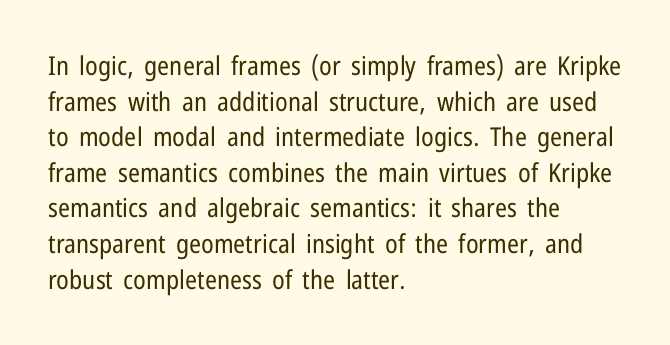
The line texture is even and compact thanks to regular tracking. Honestly, the row spacing looks completely unremarkable. Every row of glyphs begins at an identical x-position on the left. The letters stand straight up with perfectly vertical stems. Stroke thickness stays within the range of a standard reading face or lighter. Unmarked baselines from the first word to the last.
